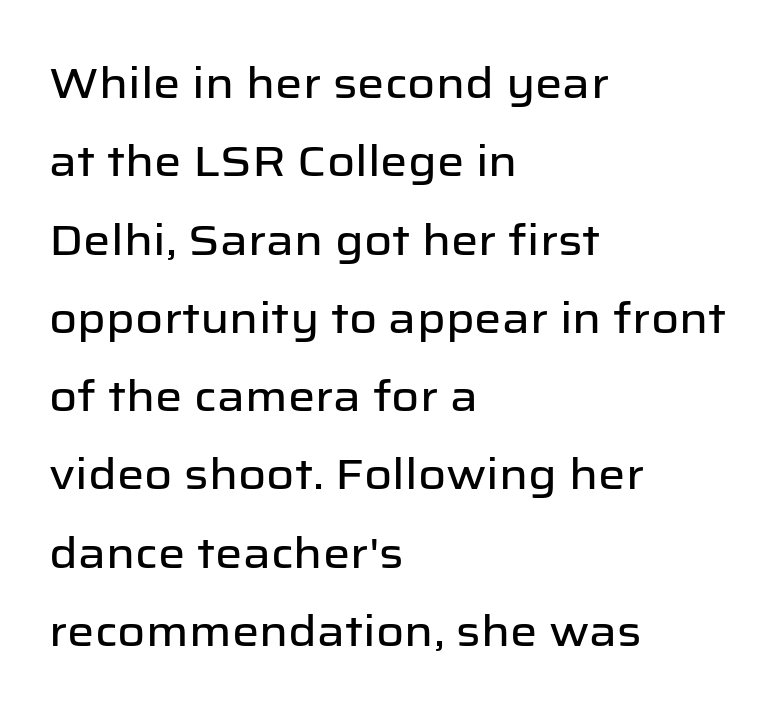
Q: Is the text italic (slanted)? A: No, it is upright.
Q: Is the typeface a serif or a sans-serif typeface? A: Sans-serif.
Q: Is the text underlined? A: No.
Q: How is the paragraph aligned? A: Left-aligned.
Q: Is the spacing between letters normal or unusually wide? A: Normal.
Q: Width (condensed, normal, or wide)? A: Normal.
Q: Stroke contrast? A: Low.
Q: x-height? A: Medium.
Q: Monospaced? A: No.
